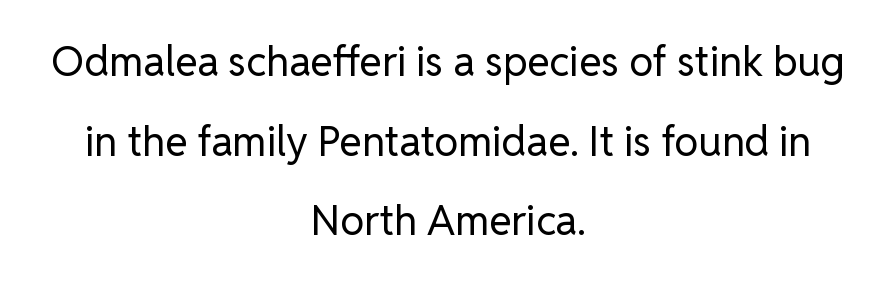
This sample has the flowing, uneven cadence of proportional lettering. The specimen reads as upright at a glance. Underlining? Definitely not there. Compared with typical paragraphs, the rows here are farther apart. The letters sit at their default tracking, neither squeezed nor spread.
